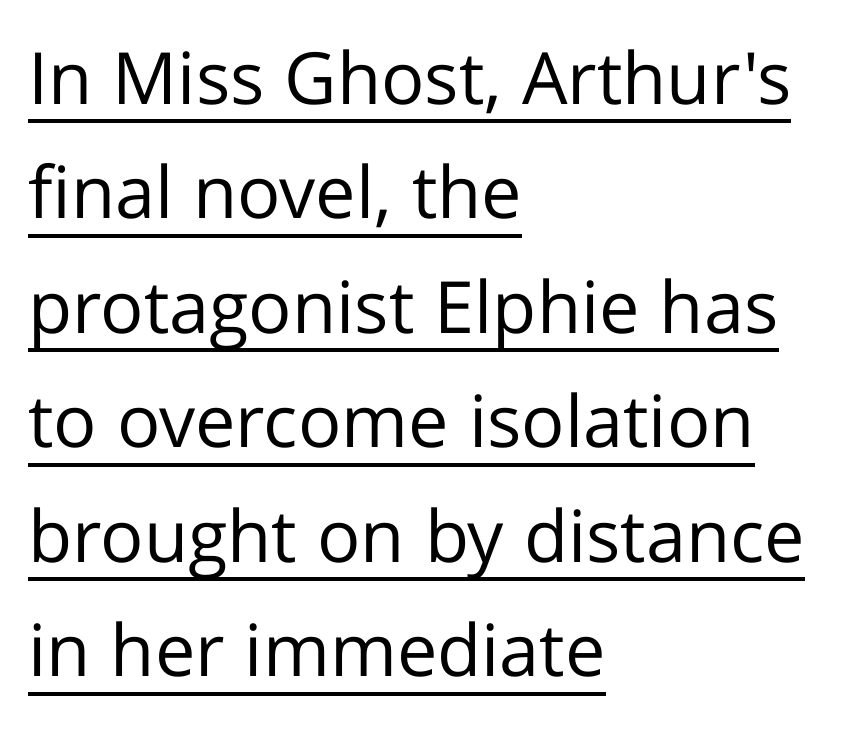
The image shows 72 px regular-weight sans-serif type, upright; set left-aligned, normal line spacing (1.59x), normal letter spacing, underlined; low stroke contrast and a medium x-height.
